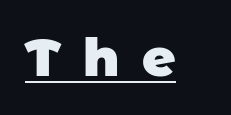
The image shows 52 px heavy sans-serif type; set unusually wide letter spacing (+0.43 em), underlined; low stroke contrast and a large x-height.
